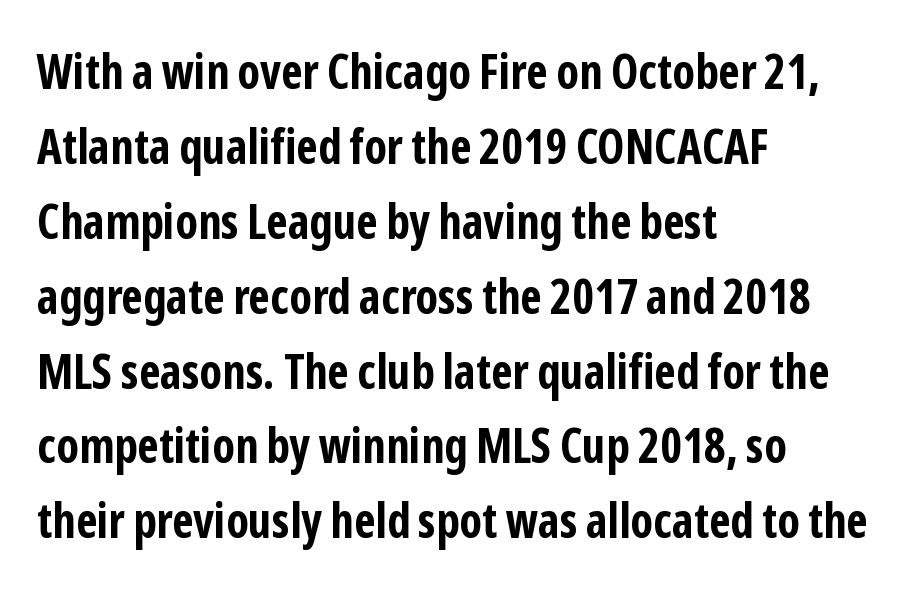
The image shows 48 px bold, condensed sans-serif type, upright; set left-aligned, normal line spacing (1.56x), normal letter spacing, not underlined; low stroke contrast and a medium x-height.
